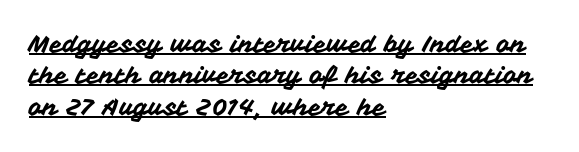
Q: Is the text italic (slanted)? A: Yes.
Q: Is the text underlined? A: Yes.
Q: How is the paragraph aligned? A: Left-aligned.
Q: Is the spacing between letters normal or unusually wide? A: Normal.
Q: Is the spacing between lines tight, normal or loose? A: Normal.
